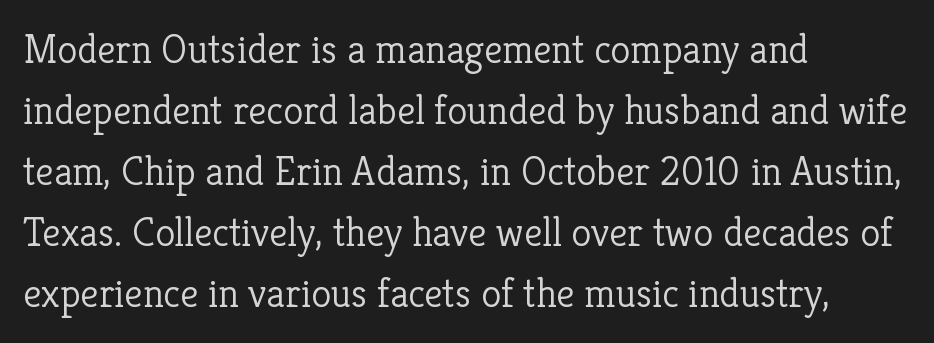
This block has exactly the height ordinary leading produces. This is not heavy type; no bold has been used. This sample has the flowing, uneven cadence of proportional lettering. Casual observation: everything's shoved over to the left.
